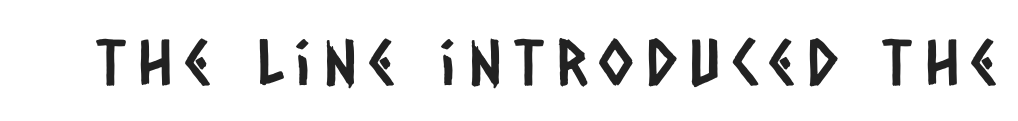
Spacing verdict: proportional, widths tailored to each character. This rendering features lettering with no underline. This rendering employs a face without finishing strokes, i.e., a sans-serif.
